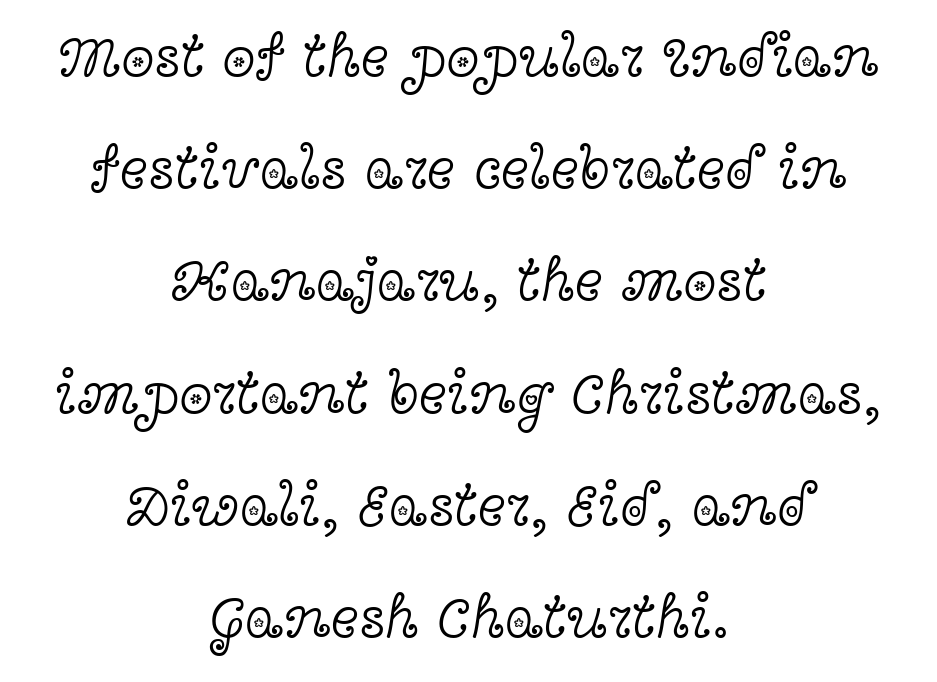
Q: Is the text bold? A: No.
Q: Is the text italic (slanted)? A: No, it is upright.
Q: Is the typeface a serif or a sans-serif typeface? A: Serif.
Q: Is the text underlined? A: No.
Q: How is the paragraph aligned? A: Centered.
Q: Is the spacing between letters normal or unusually wide? A: Normal.
Q: Width (condensed, normal, or wide)? A: Wide.
Q: x-height? A: Medium.
Q: Monospaced? A: No.
